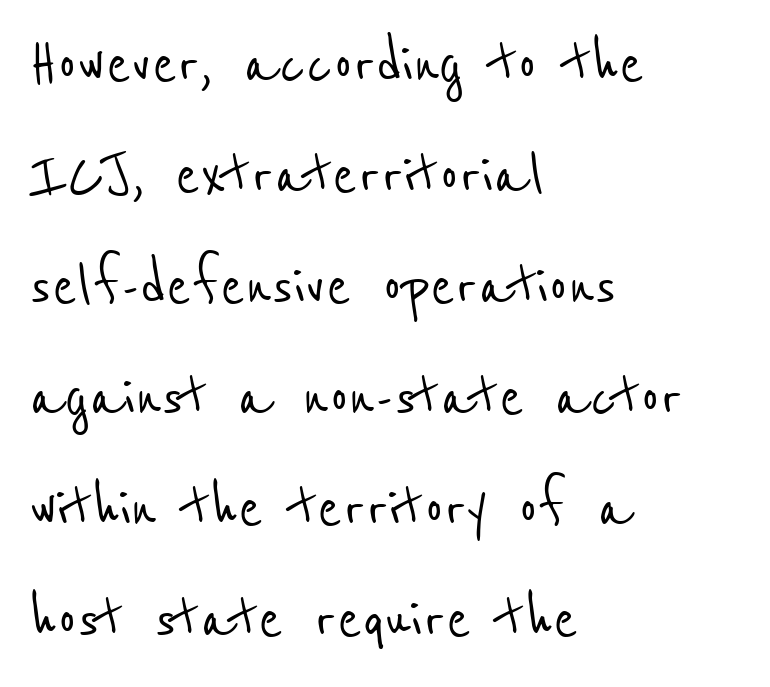
The image shows 73 px condensed sans-serif type; set left-aligned, normal line spacing (1.52x), normal letter spacing, not underlined; low stroke contrast and a medium x-height.
